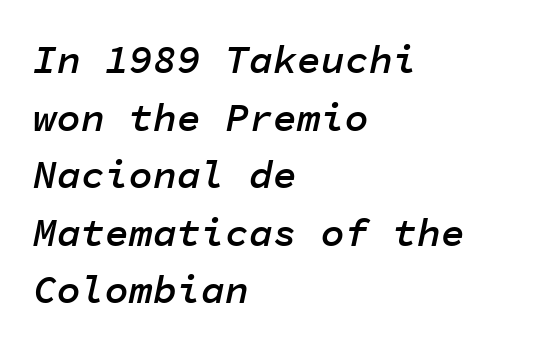
{"italic": "yes", "lean": "right", "slant_degrees": 11, "bold": "semi", "weight": "semibold", "width": "normal", "stroke_contrast": "low", "x_height": "medium", "monospaced": "yes", "underline": "no", "align": "left", "line_spacing": "normal", "line_spacing_ratio": 1.44, "letter_spacing": "normal", "letter_spacing_em": 0.0, "glyph_px": 40}
